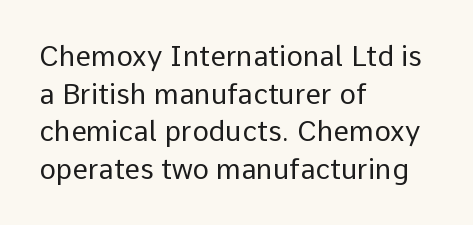
Q: Is the text bold? A: No.
Q: Is the text italic (slanted)? A: No, it is upright.
Q: Is the typeface a serif or a sans-serif typeface? A: Sans-serif.
Q: Is the text underlined? A: No.
Q: How is the paragraph aligned? A: Left-aligned.
Q: Is the spacing between letters normal or unusually wide? A: Normal.
Q: Is the spacing between lines tight, normal or loose? A: Normal.
Q: Width (condensed, normal, or wide)? A: Normal.
Q: Stroke contrast? A: Low.
Q: x-height? A: Medium.
Q: Monospaced? A: No.
